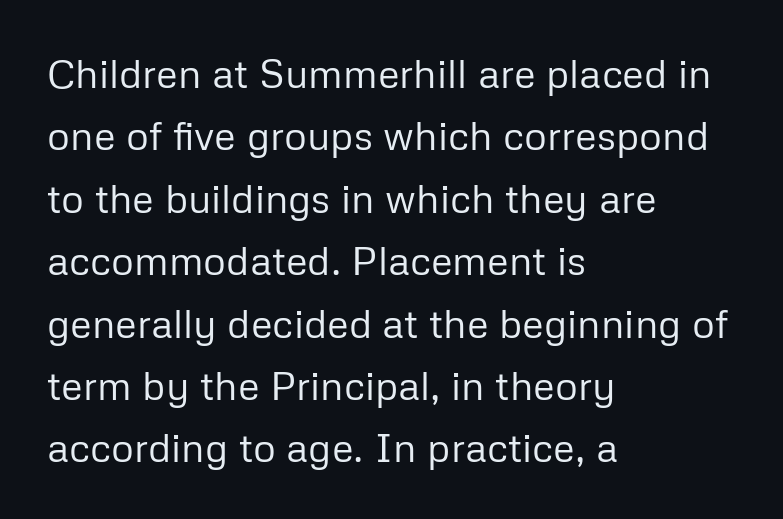
Q: Is the text bold? A: No.
Q: Is the text italic (slanted)? A: No, it is upright.
Q: Is the typeface a serif or a sans-serif typeface? A: Sans-serif.
Q: Is the text underlined? A: No.
Q: How is the paragraph aligned? A: Left-aligned.
Q: Is the spacing between letters normal or unusually wide? A: Normal.
Q: Is the spacing between lines tight, normal or loose? A: Normal.
Q: Width (condensed, normal, or wide)? A: Normal.
Q: Stroke contrast? A: Low.
Q: x-height? A: Medium.
Q: Monospaced? A: No.
